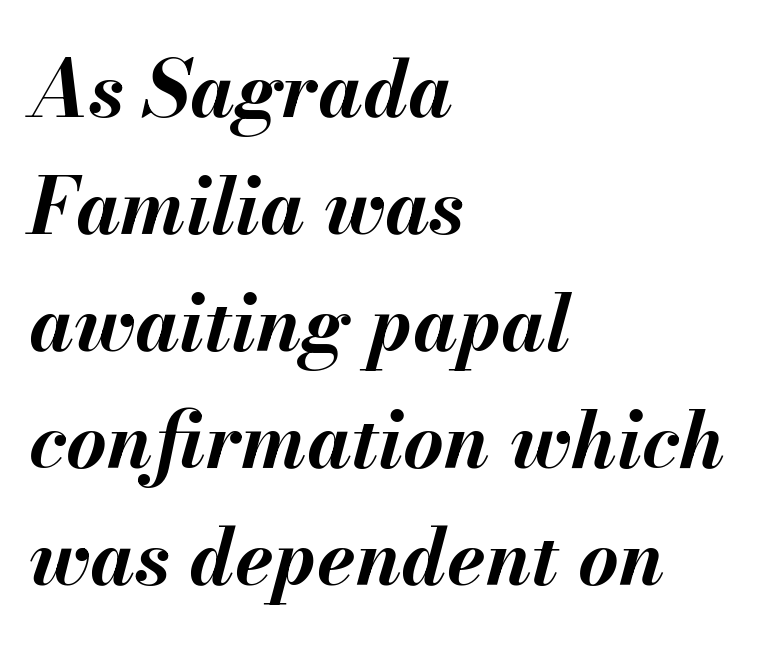
Q: Is the text bold? A: Yes.
Q: Is the text italic (slanted)? A: Yes, it leans right by about 13 degrees.
Q: Is the text underlined? A: No.
Q: How is the paragraph aligned? A: Left-aligned.
Q: Is the spacing between letters normal or unusually wide? A: Normal.
Q: Is the spacing between lines tight, normal or loose? A: Normal.
Q: Width (condensed, normal, or wide)? A: Normal.
Q: Stroke contrast? A: Medium.
Q: x-height? A: Small.
Q: Monospaced? A: No.
